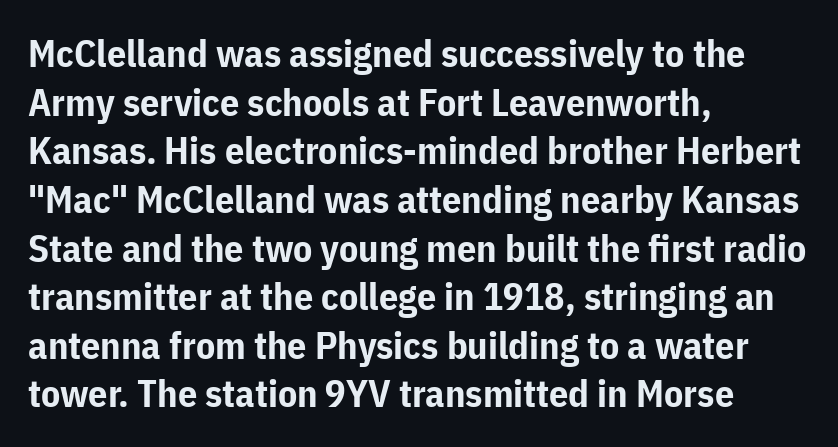
These lines are rendered in a variable-pitch font. Compared with an ordinary text face, these strokes are far heavier — a full bold. The type family on display is of the sans-serif kind. Descenders hang freely into open space. The horizontal fit of the characters is conventional and even. In CSS terms this would be text-align: left.
